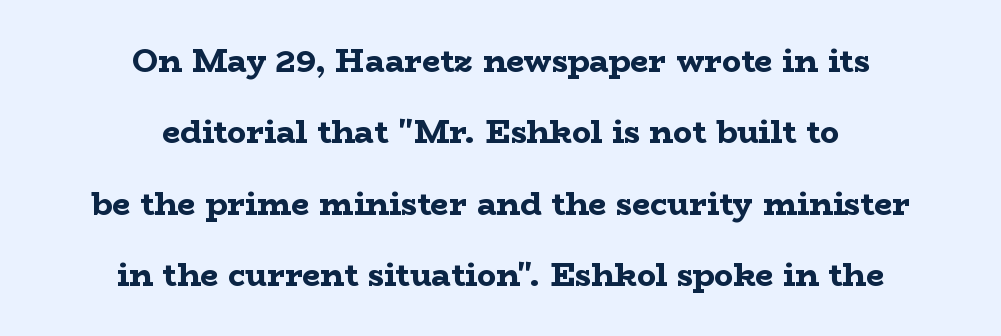
{"serif": "yes", "italic": "no", "bold": "yes", "weight": "bold", "width": "wide", "stroke_contrast": "low", "x_height": "medium", "monospaced": "no", "underline": "no", "align": "center", "line_spacing": "loose", "line_spacing_ratio": 2.23, "letter_spacing": "normal", "letter_spacing_em": 0.0, "glyph_px": 32}
